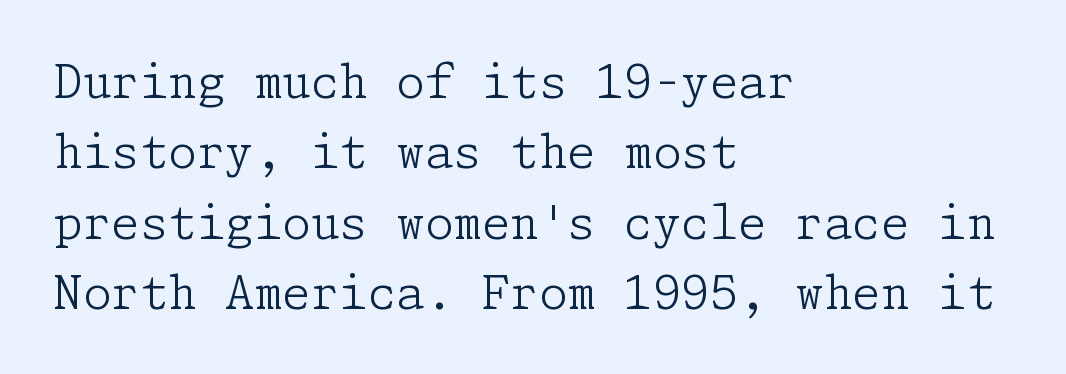
{"serif": "yes", "italic": "no", "bold": "no", "weight": "light", "width": "normal", "stroke_contrast": "low", "x_height": "medium", "underline": "no", "align": "left", "line_spacing": "normal", "line_spacing_ratio": 1.53, "letter_spacing": "normal", "letter_spacing_em": 0.0, "glyph_px": 46}
